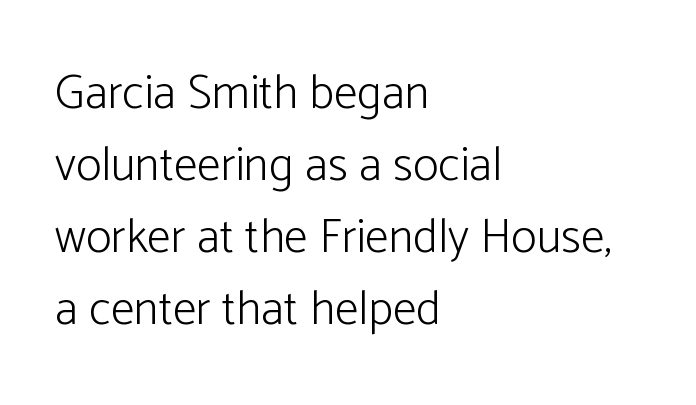
Nope, not italic — everything's standing straight. The glyphs in this specimen are sans serif. Stem width sits at or under what a default text font uses. Each line starts at the same left margin while the right side varies. The passage shown is typed in a proportional face where columns would drift.
